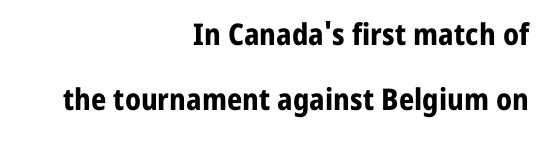
The image shows 30 px bold sans-serif type, upright; set right-aligned, loose line spacing (2.16x), normal letter spacing, not underlined; low stroke contrast and a medium x-height.
